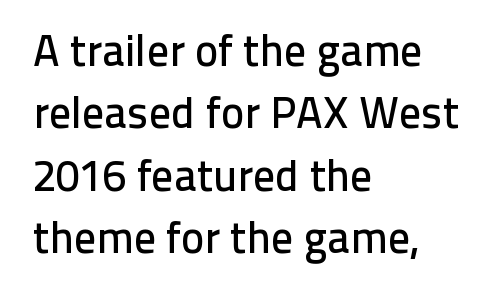
Line beginnings align vertically; line endings do not. You could call the tracking neutral — neither tight nor loose. The lines sit at an ordinary, default distance from one another. Each row of text sits above clean, open space.
